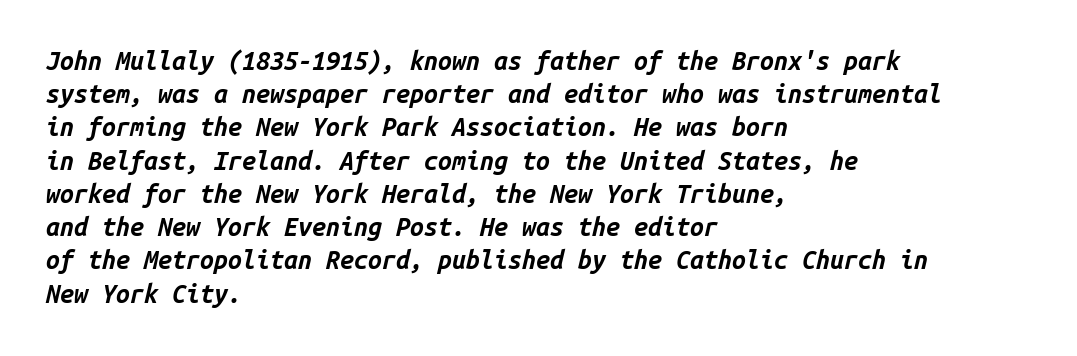
Each row of text sits above clean, open space. Stroke thickness is high; the sample reads as a true bold. The line-height multiplier appears to be the usual default. There is no visible air inserted between adjacent glyphs. Observe the lean: these are italic letterforms. Typeset ragged right — the left edge is the straight one.
